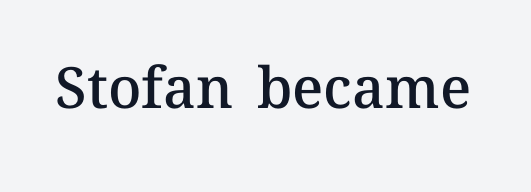
As a designer I'd log this as weight 600, semibold. The rendering keeps characters at their native spacing. Do the characters align in a grid? No, the font is proportional. The words here are not underlined. Designer's note — italics off, roman on.
